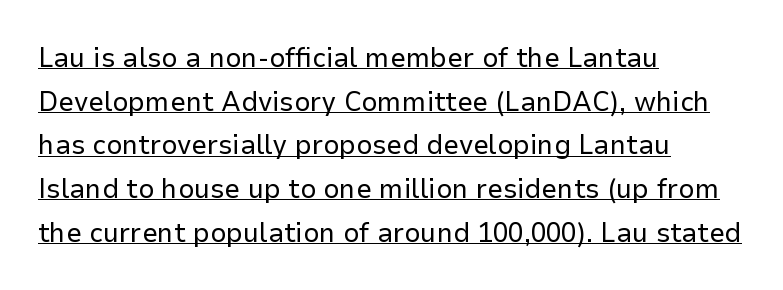
The text was rendered using a sans face with plain stroke endings. Each letter keeps its own natural width here, so spacing adapts to shape. Nobody touched the tracking dial on this one. Quick note: underline on. No extra ink here — the face is not bold. Characters remain perfectly vertical along every line.
